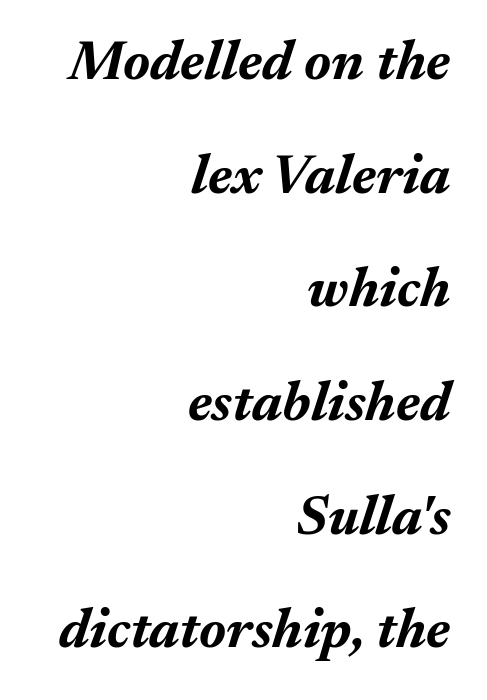
Q: Is the text bold? A: Yes.
Q: Is the text italic (slanted)? A: Yes, it leans right by about 17 degrees.
Q: Is the text underlined? A: No.
Q: How is the paragraph aligned? A: Right-aligned.
Q: Is the spacing between letters normal or unusually wide? A: Normal.
Q: Is the spacing between lines tight, normal or loose? A: Loose.
Q: Width (condensed, normal, or wide)? A: Normal.
Q: Stroke contrast? A: Medium.
Q: x-height? A: Medium.
Q: Monospaced? A: No.
